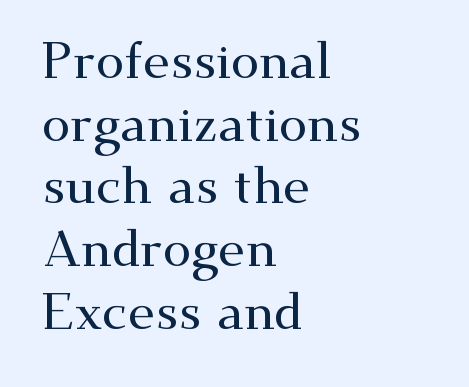
{"serif": "yes", "italic": "no", "width": "wide", "stroke_contrast": "medium", "x_height": "small", "monospaced": "no", "underline": "no", "align": "left", "line_spacing_ratio": 1.23, "letter_spacing": "normal", "letter_spacing_em": 0.0, "glyph_px": 51}
